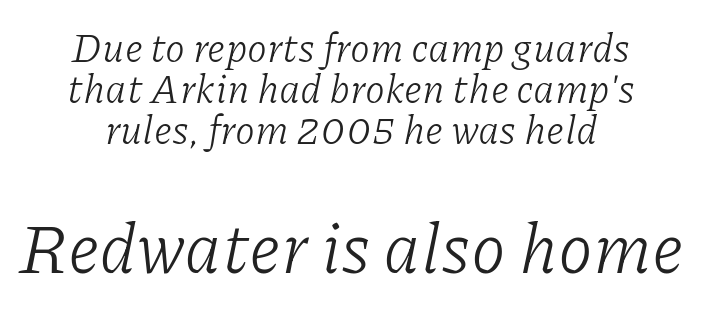
Q: Is the text bold? A: No.
Q: Is the text italic (slanted)? A: Yes, it leans right by about 11 degrees.
Q: Is the typeface a serif or a sans-serif typeface? A: Serif.
Q: Is the text underlined? A: No.
Q: How is the paragraph aligned? A: Centered.
Q: Is the spacing between letters normal or unusually wide? A: Normal.
Q: Is the spacing between lines tight, normal or loose? A: Tight.
Q: Which block of text is set in a larger size, the first (top) or the second (bottom)? A: The second (bottom) one.
Q: Width (condensed, normal, or wide)? A: Normal.
Q: Stroke contrast? A: Low.
Q: x-height? A: Medium.
Q: Monospaced? A: No.
